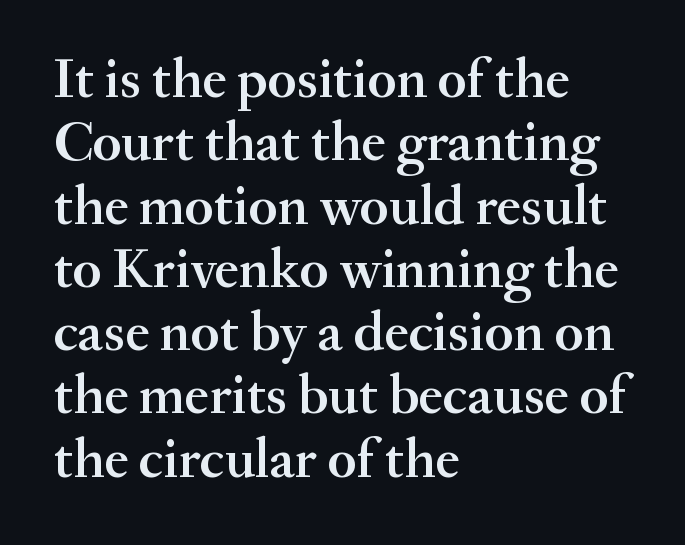
{"serif": "yes", "italic": "no", "bold": "semi", "weight": "semibold", "width": "normal", "stroke_contrast": "medium", "x_height": "small", "monospaced": "no", "underline": "no", "align": "left", "line_spacing": "tight", "line_spacing_ratio": 1.13, "letter_spacing": "normal", "letter_spacing_em": 0.0, "glyph_px": 56}
